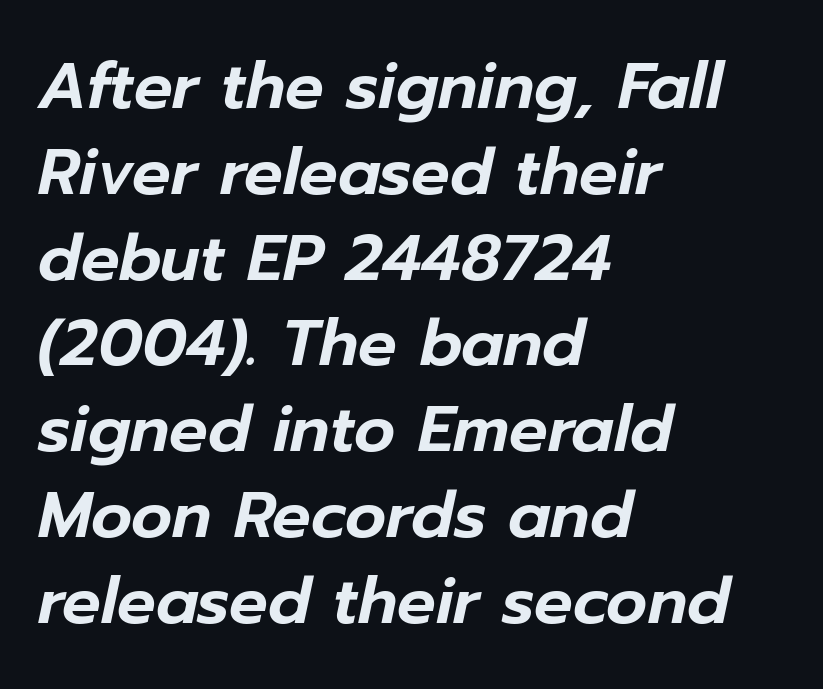
Q: Is the text italic (slanted)? A: Yes, it leans right by about 12 degrees.
Q: Is the text underlined? A: No.
Q: How is the paragraph aligned? A: Left-aligned.
Q: Is the spacing between letters normal or unusually wide? A: Normal.
Q: Is the spacing between lines tight, normal or loose? A: Normal.
Q: Width (condensed, normal, or wide)? A: Normal.
Q: Stroke contrast? A: Low.
Q: x-height? A: Medium.
Q: Monospaced? A: No.
